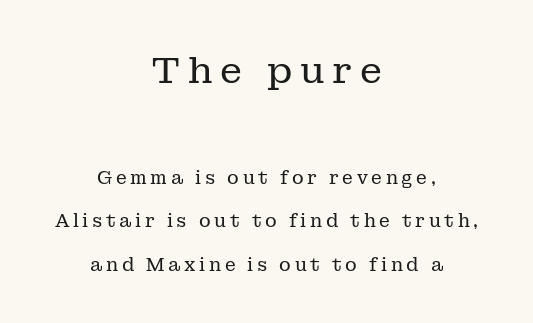
Q: Is the text bold? A: No.
Q: Is the text italic (slanted)? A: No, it is upright.
Q: Is the typeface a serif or a sans-serif typeface? A: Serif.
Q: Is the text underlined? A: No.
Q: How is the paragraph aligned? A: Centered.
Q: Is the spacing between letters normal or unusually wide? A: Unusually wide.
Q: Is the spacing between lines tight, normal or loose? A: Loose.
Q: Which block of text is set in a larger size, the first (top) or the second (bottom)? A: The first (top) one.
Q: Width (condensed, normal, or wide)? A: Normal.
Q: Stroke contrast? A: Low.
Q: x-height? A: Medium.
Q: Monospaced? A: No.
